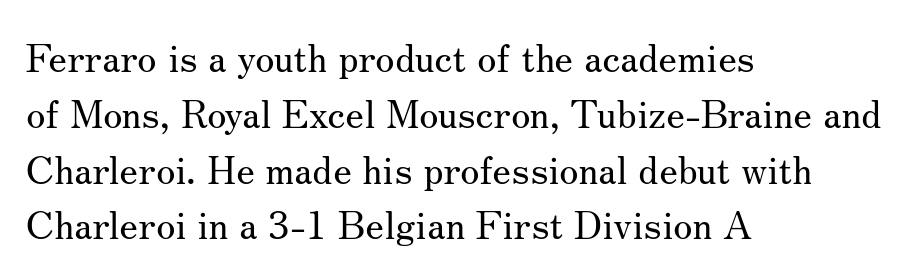
The image shows 39 px regular-weight serif type, upright; set left-aligned, normal line spacing (1.43x), normal letter spacing, not underlined; medium stroke contrast and a small x-height.
